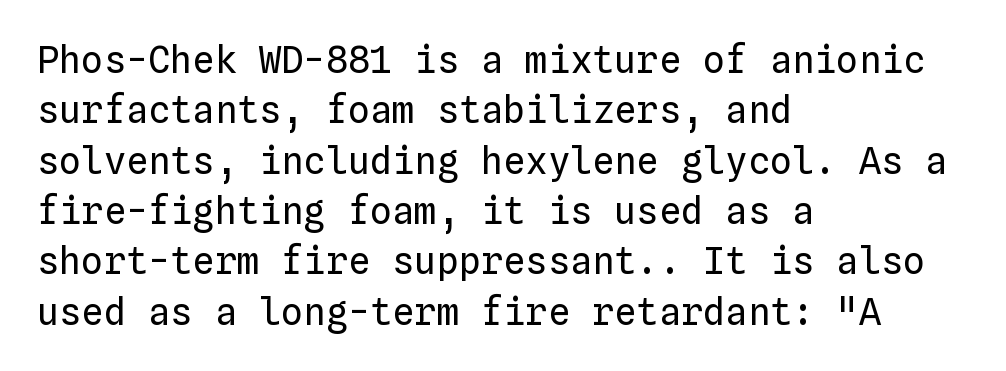
The image shows 37 px regular-weight type, upright, monospaced; set left-aligned, normal line spacing (1.36x), normal letter spacing, not underlined; low stroke contrast and a medium x-height.
